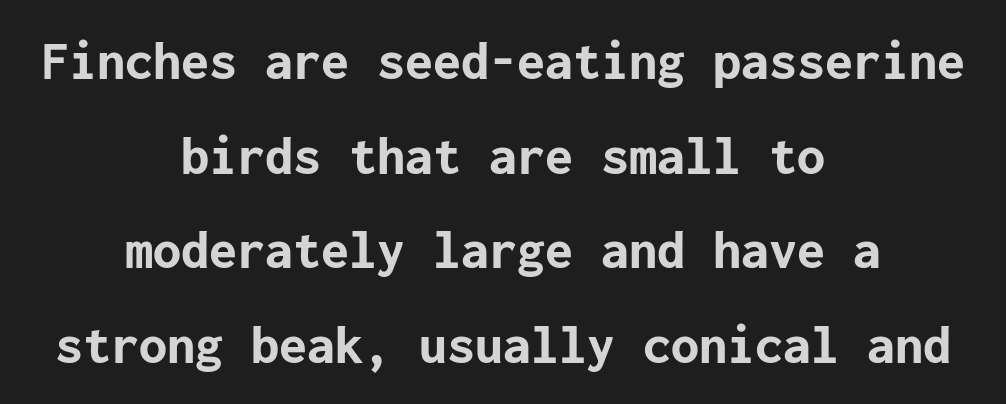
Italic: no, the glyphs are upright roman. The line-height multiplier appears to be the usual default. Underline: absent. Compared with typical body copy, the letter spacing here is the same. Thick stems and heavy bowls — unmistakably bold. These lines stack symmetrically, like a column narrowing and widening about its center.
